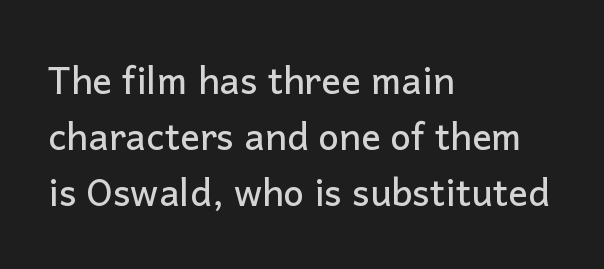
Typographically, this falls in the sans-serif category. Typeset ragged right — the left edge is the straight one. Do the characters align in a grid? No, the font is proportional. In terms of leading, this rendering sits right in the middle. The lettering holds an erect, upright posture throughout. Check under the words: just untouched page.
